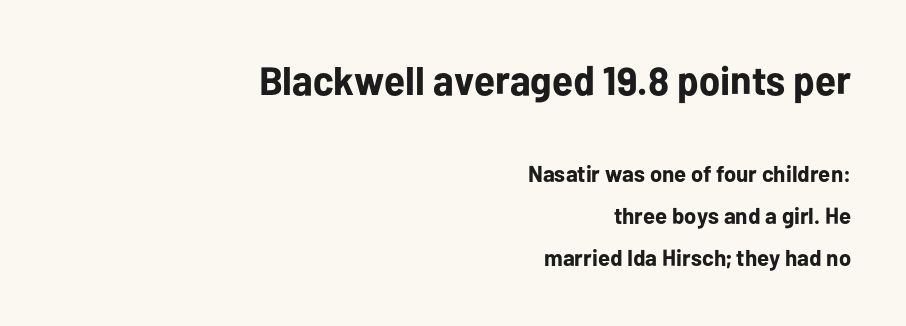
Q: Is the text bold? A: Yes.
Q: Is the text italic (slanted)? A: No, it is upright.
Q: Is the typeface a serif or a sans-serif typeface? A: Sans-serif.
Q: Is the text underlined? A: No.
Q: How is the paragraph aligned? A: Right-aligned.
Q: Is the spacing between letters normal or unusually wide? A: Normal.
Q: Which block of text is set in a larger size, the first (top) or the second (bottom)? A: The first (top) one.
Q: Width (condensed, normal, or wide)? A: Normal.
Q: Stroke contrast? A: Low.
Q: x-height? A: Medium.
Q: Monospaced? A: No.
